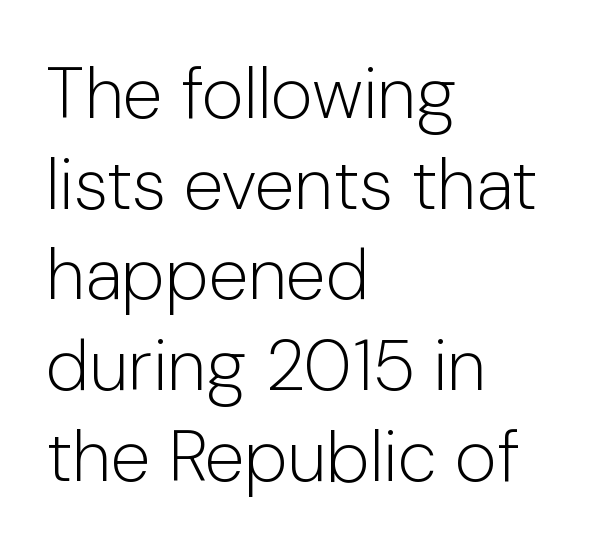
{"serif": "no", "italic": "no", "bold": "no", "weight": "light", "width": "normal", "stroke_contrast": "low", "x_height": "medium", "monospaced": "no", "underline": "no", "align": "left", "line_spacing": "normal", "line_spacing_ratio": 1.26, "letter_spacing": "normal", "letter_spacing_em": 0.0, "glyph_px": 72}
